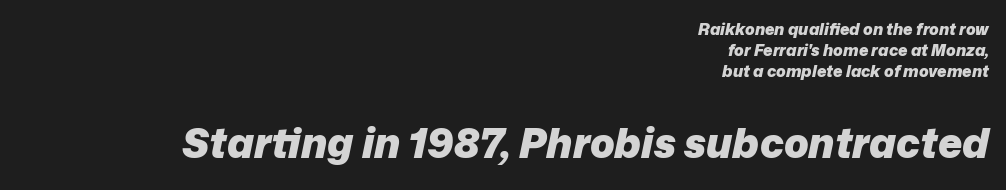
Size contrast runs from small at the top to large at the bottom. Check the space under the baseline: it is left empty. Leftover space on each line is placed entirely before the opening word. Does extra space separate the letters? No, they use regular spacing. The text carries the slant typical of an italic or oblique font. Each letter keeps its own natural width here, so spacing adapts to shape.
